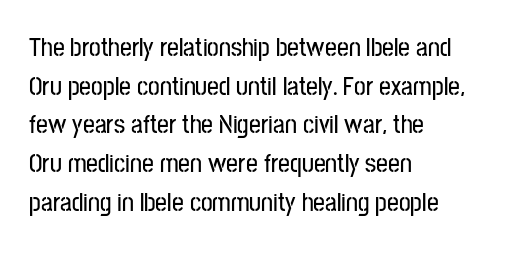
If you measured baseline to baseline, you'd find a middling distance. The line texture is even and compact thanks to regular tracking. Descender tails drop into unmarked territory. Posture: upright roman. Horizontally, the lines are justified to the leading edge only.
